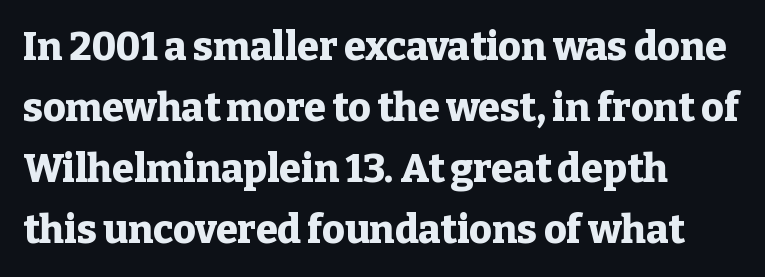
Only glyphs here, with clear space below each row. Plenty of ink on the page — the face is bold. These lines sit exactly where default settings would place them. The face used here is proportionally spaced, like ordinary book or web type. Type style note: has serifs.
